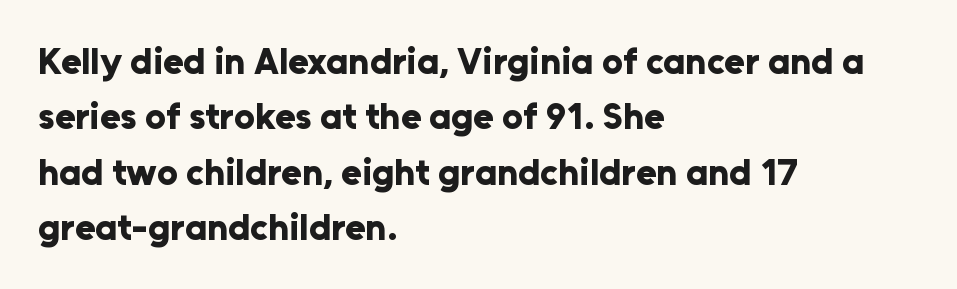
The image shows 37 px bold sans-serif type, upright; set left-aligned, normal line spacing (1.5x), normal letter spacing, not underlined; low stroke contrast and a medium x-height.
